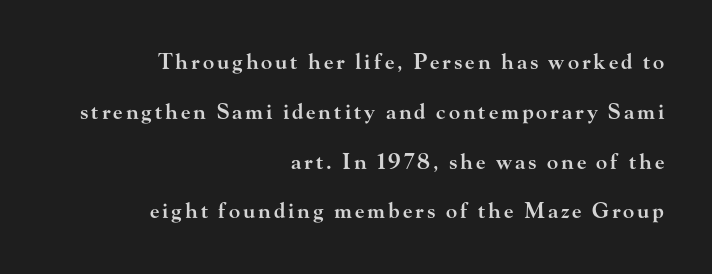
Q: Is the text bold? A: Semi-bold.
Q: Is the text italic (slanted)? A: No, it is upright.
Q: Is the text underlined? A: No.
Q: How is the paragraph aligned? A: Right-aligned.
Q: Is the spacing between lines tight, normal or loose? A: Loose.
